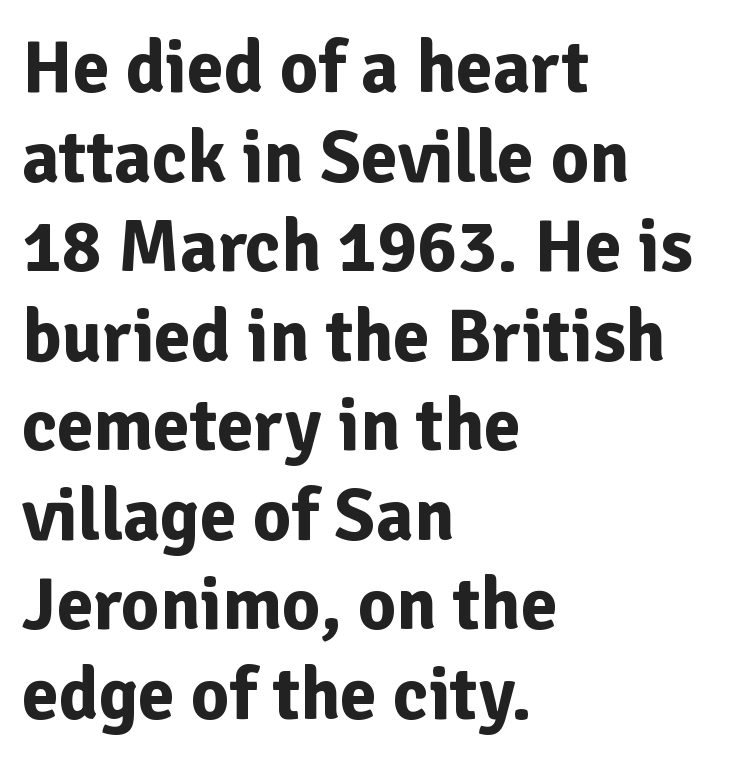
Q: Is the text bold? A: Yes.
Q: Is the text italic (slanted)? A: No, it is upright.
Q: Is the typeface a serif or a sans-serif typeface? A: Sans-serif.
Q: Is the text underlined? A: No.
Q: How is the paragraph aligned? A: Left-aligned.
Q: Is the spacing between letters normal or unusually wide? A: Normal.
Q: Width (condensed, normal, or wide)? A: Normal.
Q: Stroke contrast? A: Low.
Q: x-height? A: Medium.
Q: Monospaced? A: No.
